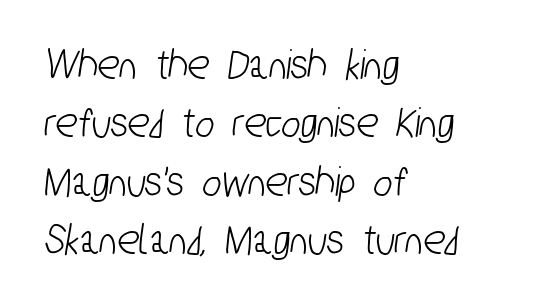
{"serif": "no", "width": "condensed", "stroke_contrast": "low", "x_height": "medium", "monospaced": "no", "underline": "no", "align": "left", "line_spacing": "normal", "line_spacing_ratio": 1.3, "letter_spacing": "normal", "letter_spacing_em": 0.0, "glyph_px": 45}
